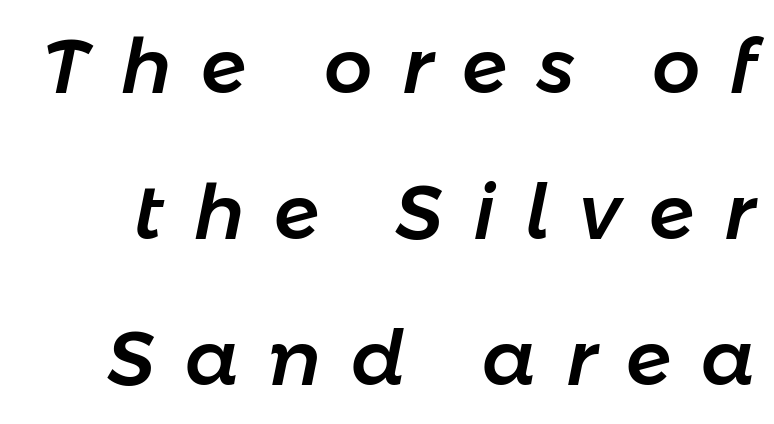
{"italic": "yes", "lean": "right", "slant_degrees": 11, "width": "normal", "stroke_contrast": "low", "x_height": "medium", "monospaced": "no", "underline": "no", "line_spacing": "loose", "line_spacing_ratio": 1.92, "letter_spacing": "wide", "letter_spacing_em": 0.39, "glyph_px": 76}
